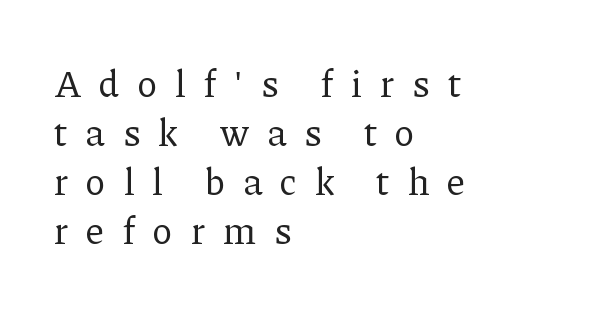
{"serif": "yes", "italic": "no", "bold": "no", "weight": "regular", "width": "normal", "stroke_contrast": "low", "x_height": "medium", "monospaced": "no", "underline": "no", "align": "left", "line_spacing": "normal", "line_spacing_ratio": 1.29, "letter_spacing": "wide", "letter_spacing_em": 0.48, "glyph_px": 38}
